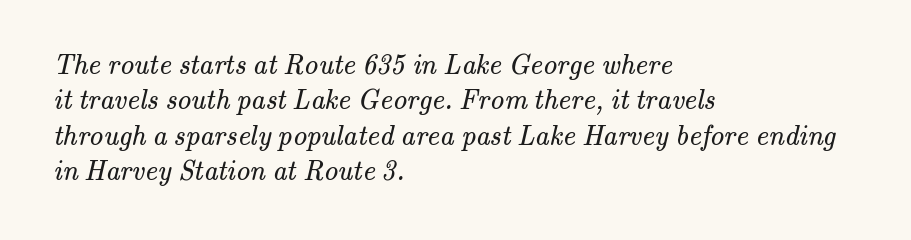
The rendering uses a moderate line-height, typical for paragraphs. A bare baseline throughout the passage. Letter spacing: default. Stroke terminals: seriffed. The letters advance in unequal steps, a hallmark of proportional type. The rendering anchors every line to the left-hand side.
